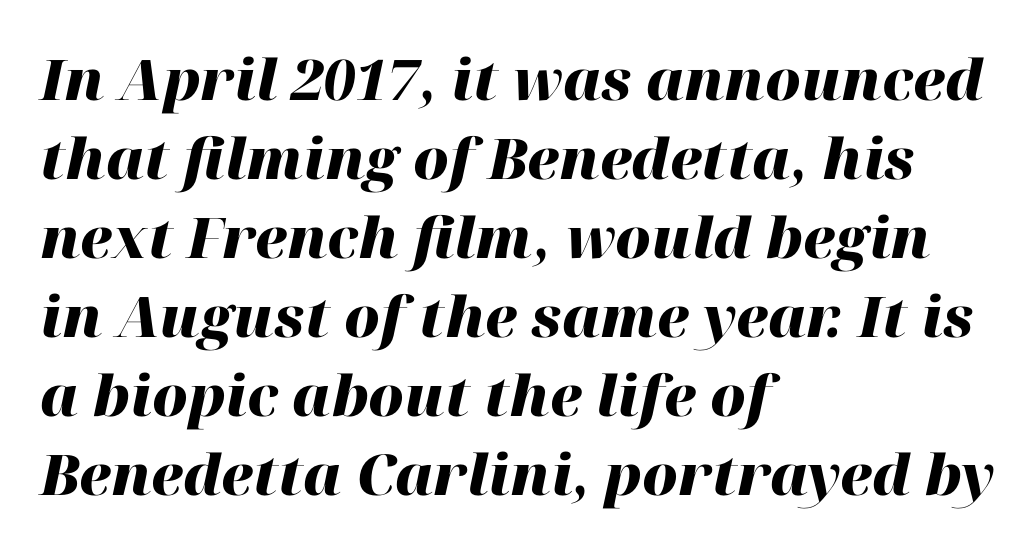
Where is the straight margin? On the left. Underline: absent. Summary of vertical rhythm: regular, with standard interline spacing. Stroke thickness is high; the sample reads as a true bold.
